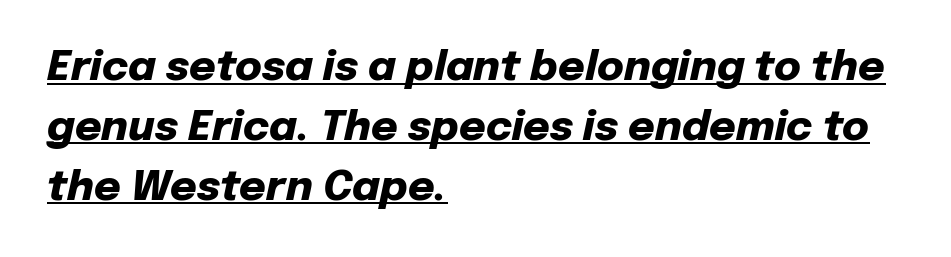
{"italic": "yes", "lean": "right", "slant_degrees": 12, "bold": "yes", "weight": "heavy", "width": "normal", "stroke_contrast": "low", "x_height": "medium", "monospaced": "no", "underline": "yes", "align": "left", "line_spacing": "normal", "line_spacing_ratio": 1.46, "letter_spacing": "normal", "letter_spacing_em": 0.0, "glyph_px": 41}
